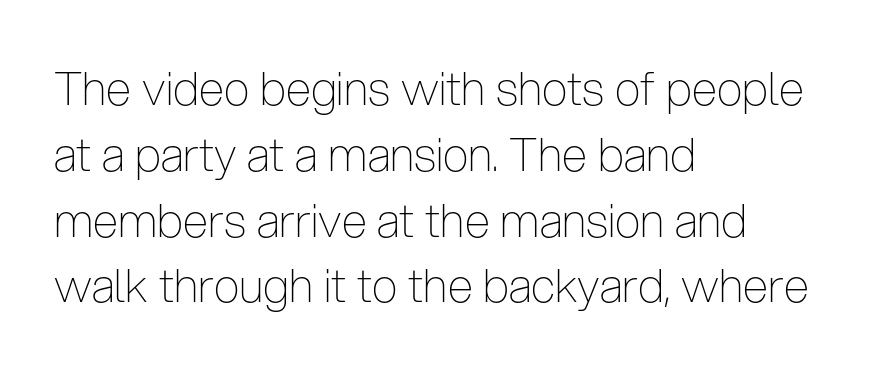
The image shows 46 px thin, condensed sans-serif type, upright; set left-aligned, normal line spacing (1.43x), normal letter spacing, not underlined; low stroke contrast and a medium x-height.
